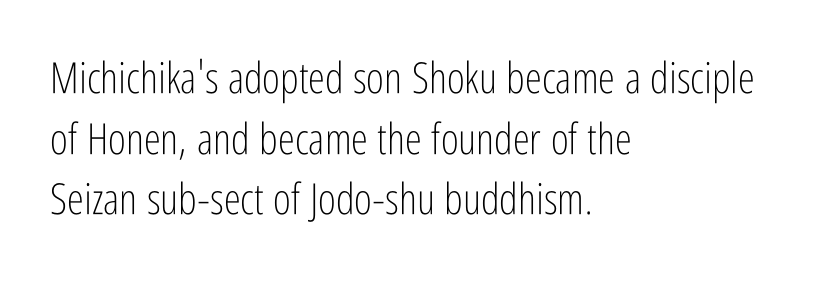
Letters rest on an invisible, unmarked baseline. Which margin do the lines hug? The left one — the right edge is uneven. What kind of face is this? One without serifs — a sans. Horizontal bands of white between lines are of average thickness. How are the letters spaced? Ordinarily, with no added tracking.
